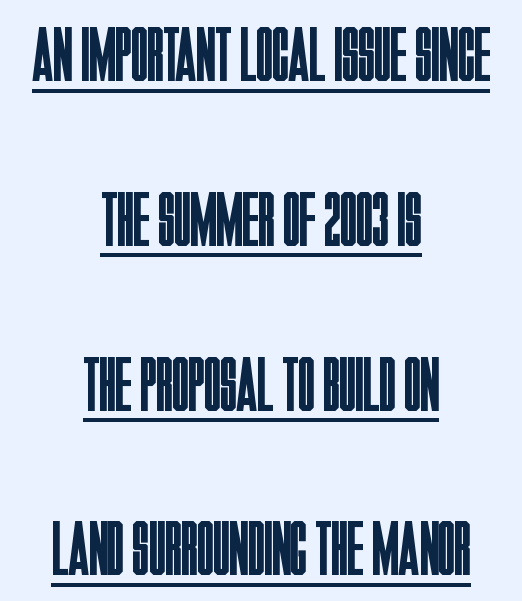
{"serif": "no", "italic": "no", "bold": "no", "weight": "regular", "width": "condensed", "stroke_contrast": "low", "x_height": "large", "monospaced": "no", "underline": "yes", "align": "center", "line_spacing": "loose", "line_spacing_ratio": 2.14, "letter_spacing": "normal", "letter_spacing_em": 0.0, "glyph_px": 77}
